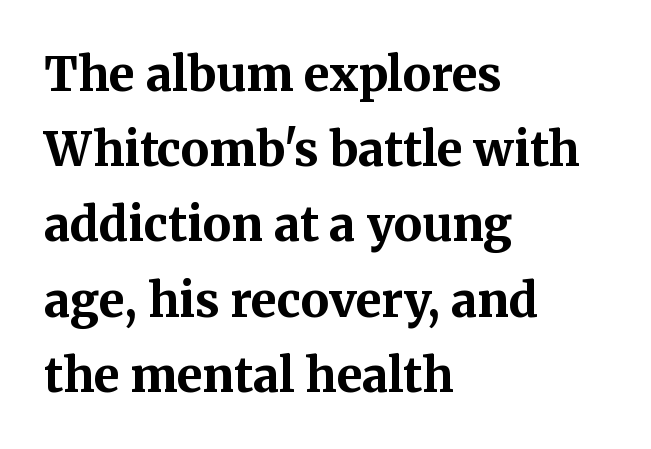
A typesetter would call this proportional, since set widths differ per character. The tracking reads as untouched default to a designer's eye. Bare-footed words on every line. This is roman type, the default non-slanted kind.
